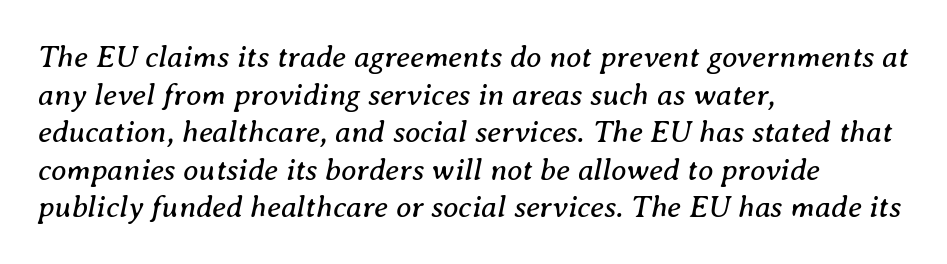
The image shows 31 px regular-weight serif type, italic (leaning right); set left-aligned, line spacing 1.21x, normal letter spacing, not underlined; medium stroke contrast and a medium x-height.
